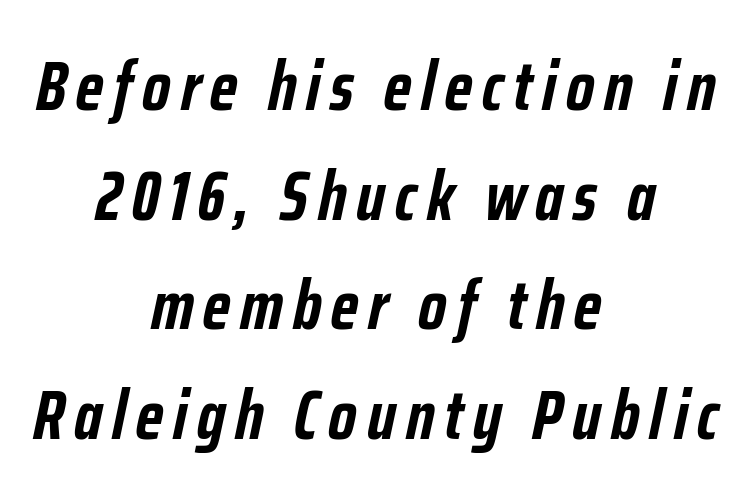
The image shows 69 px semibold, condensed type, italic (leaning right); set centered, normal line spacing (1.59x), not underlined; low stroke contrast and a medium x-height.
